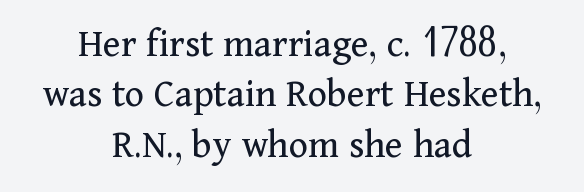
Q: Is the text bold? A: No.
Q: Is the text italic (slanted)? A: No, it is upright.
Q: Is the typeface a serif or a sans-serif typeface? A: Serif.
Q: Is the text underlined? A: No.
Q: How is the paragraph aligned? A: Centered.
Q: Is the spacing between letters normal or unusually wide? A: Normal.
Q: Width (condensed, normal, or wide)? A: Normal.
Q: Stroke contrast? A: Medium.
Q: x-height? A: Medium.
Q: Monospaced? A: No.
